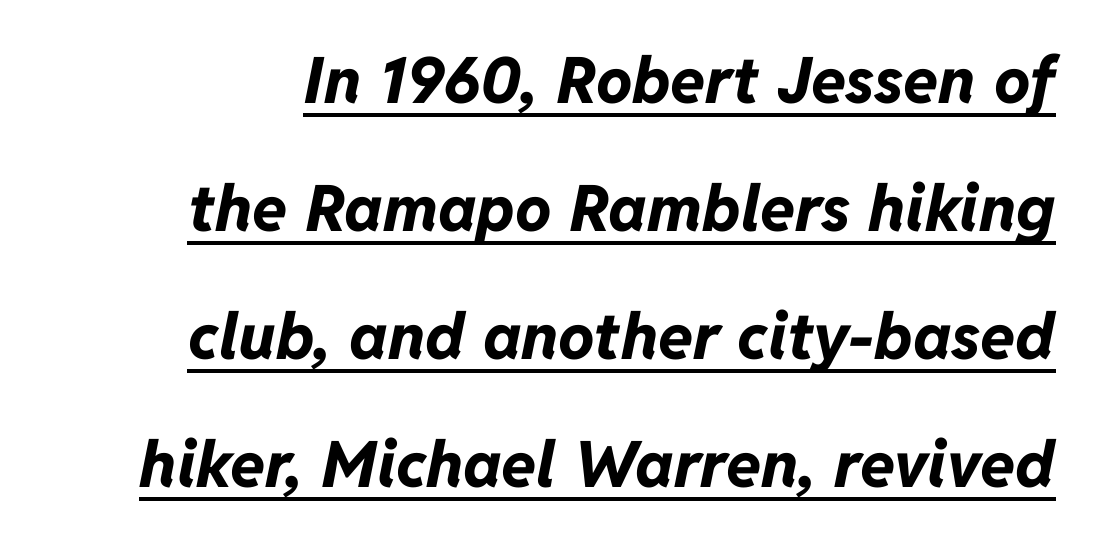
The image shows 64 px bold type, italic (leaning right); set loose line spacing (2.0x), normal letter spacing, underlined; low stroke contrast and a medium x-height.
